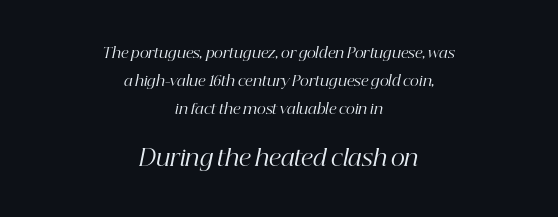
{"italic": "yes", "lean": "right", "slant_degrees": 12, "bold": "no", "underline": "no", "align": "center", "line_spacing": "loose", "line_spacing_ratio": 2.0, "letter_spacing": "normal", "letter_spacing_em": 0.0, "larger_block": "second", "size_ratio": 1.57, "glyph_px": 22}
